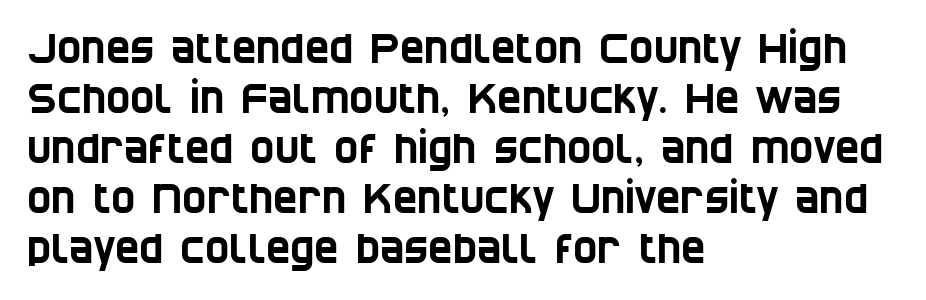
Descender tails drop into unmarked territory. Line starts are locked; line ends wander. Here the glyphs are tracked normally, forming tight word shapes. The face used here is proportionally spaced, like ordinary book or web type. Regarding serifs, this sample does without them.
